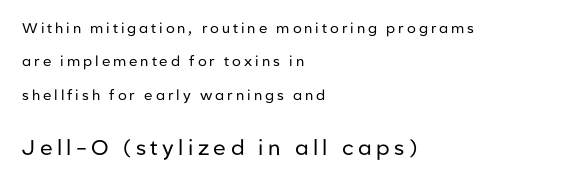
Unlike italic type, these characters show no tilt at all. One-word summary of the alignment: left. This is not heavy type; no bold has been used. Tracking value appears strongly positive — letters spread wide.
